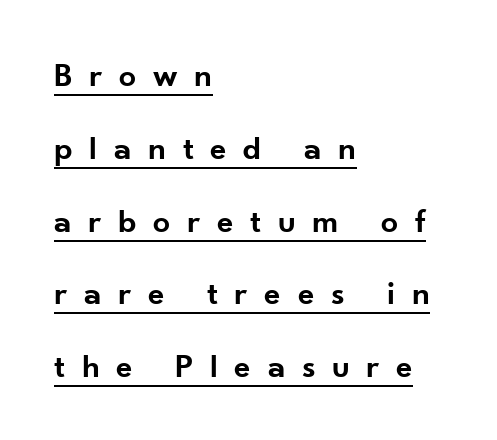
Q: Is the text bold? A: Semi-bold.
Q: Is the text italic (slanted)? A: No, it is upright.
Q: Is the typeface a serif or a sans-serif typeface? A: Sans-serif.
Q: Is the text underlined? A: Yes.
Q: How is the paragraph aligned? A: Left-aligned.
Q: Is the spacing between letters normal or unusually wide? A: Unusually wide.
Q: Is the spacing between lines tight, normal or loose? A: Loose.
Q: Width (condensed, normal, or wide)? A: Normal.
Q: Stroke contrast? A: Low.
Q: x-height? A: Small.
Q: Monospaced? A: No.
